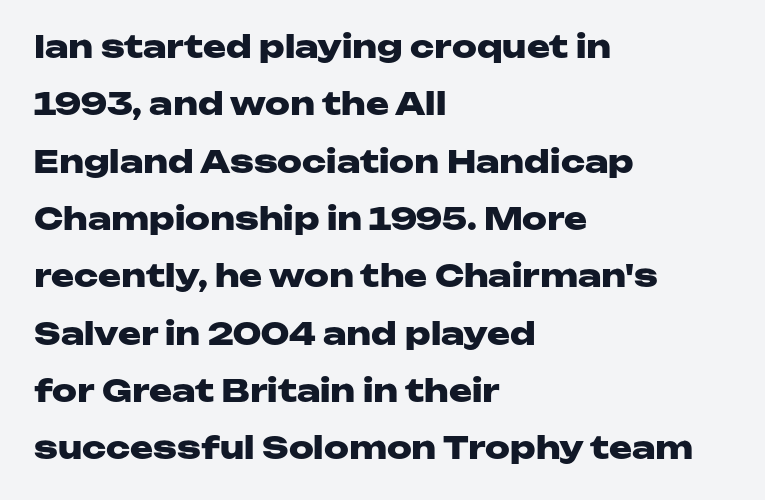
The image shows 31 px heavy, wide sans-serif type, upright; set left-aligned, line spacing 1.85x, normal letter spacing, not underlined; low stroke contrast and a medium x-height.
